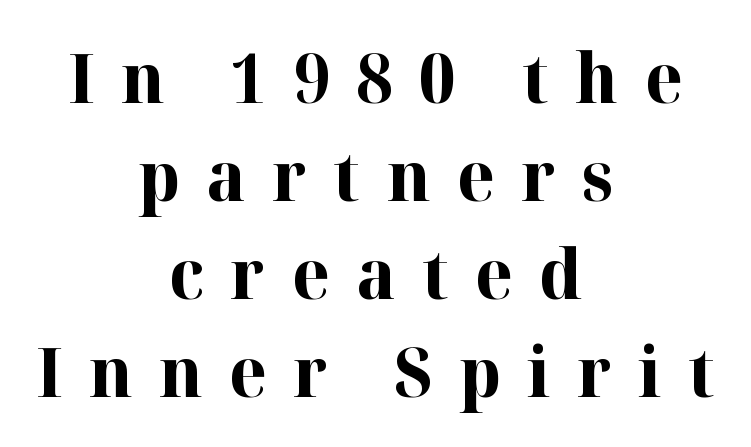
The image shows 68 px bold serif type, upright; set centered, normal line spacing (1.44x), unusually wide letter spacing (+0.39 em), not underlined; high stroke contrast and a medium x-height.
